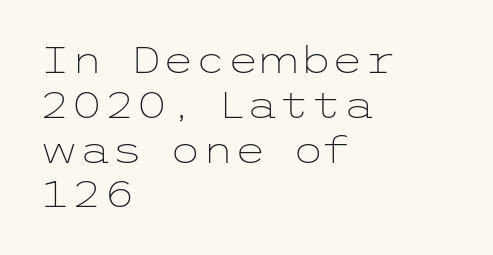
Underlining? Definitely not there. Heft: none added — not bold. You can tell from the bare stems that sans-serif type was used. Layout note: lines flush left. The axis of the letterforms is exactly vertical.
